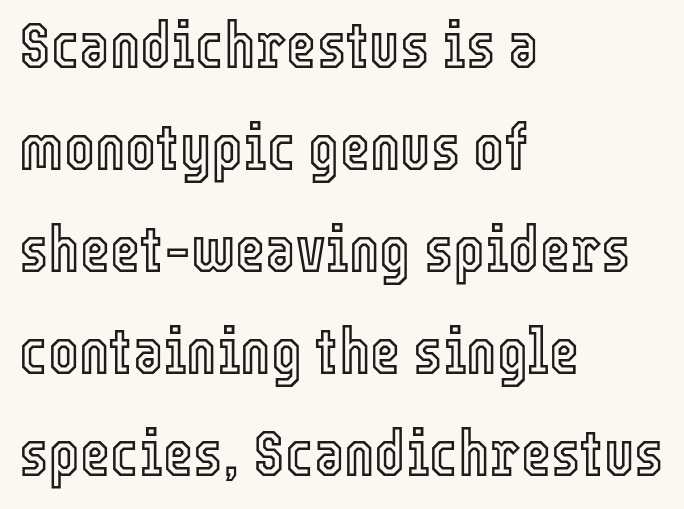
The image shows 65 px condensed type, upright; set left-aligned, normal line spacing (1.57x), normal letter spacing, not underlined; a medium x-height.
